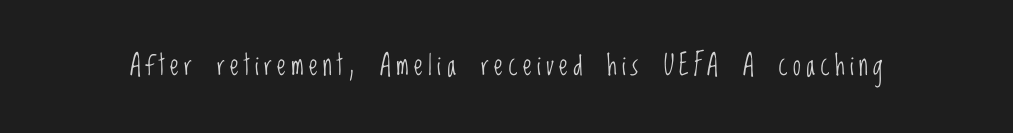
Observe the absence of serifs on each vertical stroke in this sample. Note the varied advance widths — an 'i' is clearly narrower than an 'm'. Italic? Not at all — the glyphs are vertical. Heaviness? Minimal to ordinary, like unemphasized prose.
